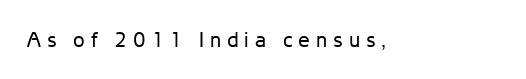
{"italic": "no", "bold": "no", "underline": "no", "letter_spacing": "wide", "letter_spacing_em": 0.28, "glyph_px": 21}
